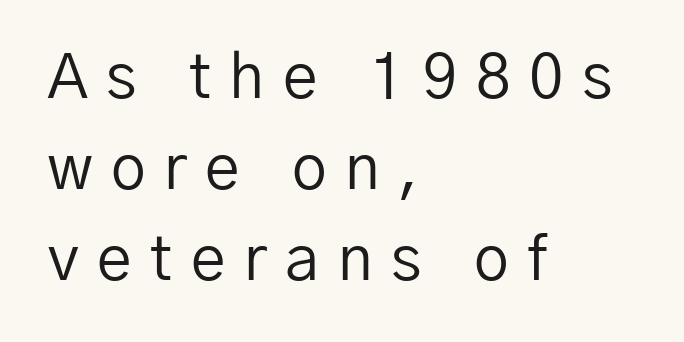
{"serif": "no", "italic": "no", "bold": "no", "weight": "regular", "width": "normal", "stroke_contrast": "low", "x_height": "medium", "monospaced": "no", "underline": "no", "align": "left", "line_spacing": "normal", "line_spacing_ratio": 1.47, "letter_spacing": "wide", "letter_spacing_em": 0.3, "glyph_px": 62}
